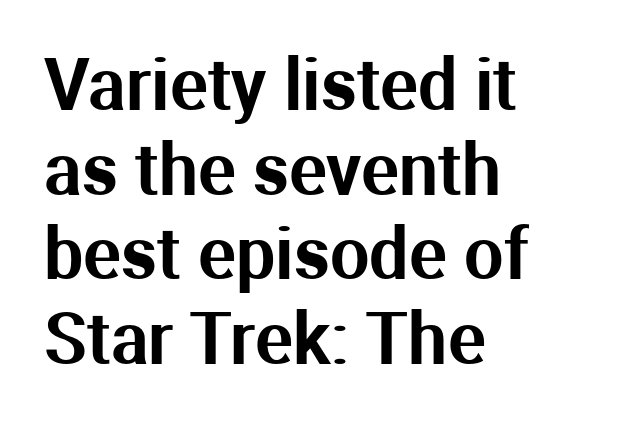
{"serif": "no", "italic": "no", "width": "normal", "stroke_contrast": "medium", "x_height": "medium", "monospaced": "no", "underline": "no", "align": "left", "line_spacing_ratio": 1.21, "letter_spacing": "normal", "letter_spacing_em": 0.0, "glyph_px": 70}
